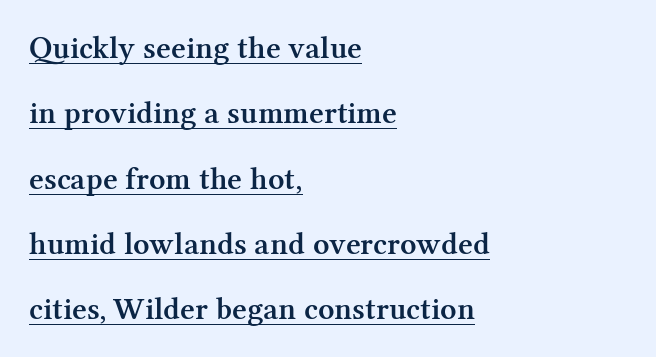
The image shows 32 px semibold serif type, upright; set left-aligned, loose line spacing (2.04x), normal letter spacing, underlined; medium stroke contrast and a medium x-height.
